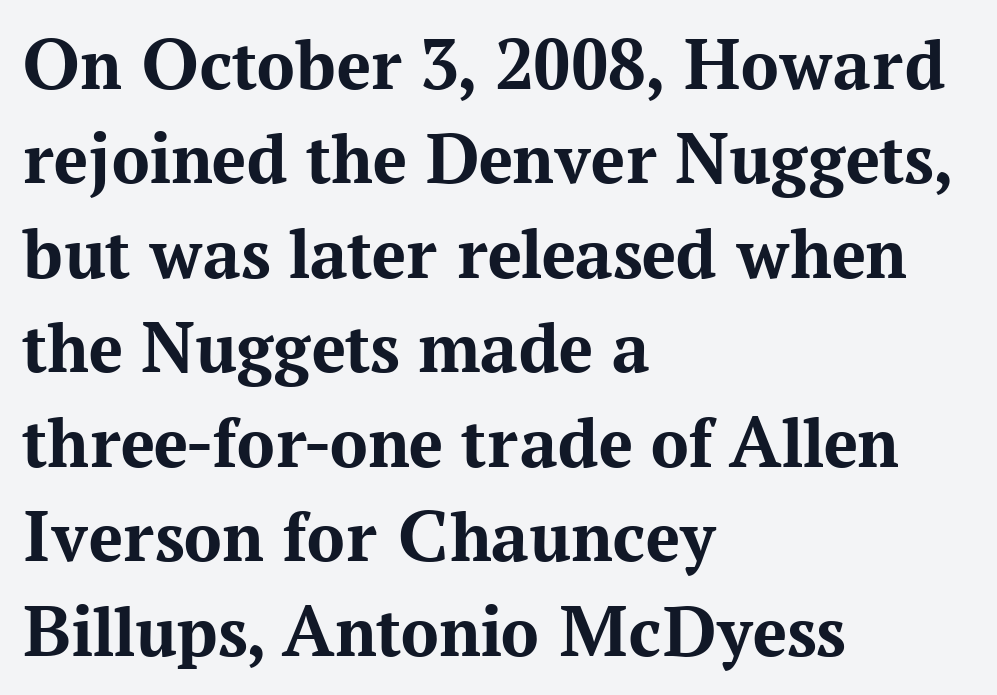
The image shows 75 px bold serif type, upright; set left-aligned, normal line spacing (1.26x), normal letter spacing, not underlined; medium stroke contrast and a medium x-height.
